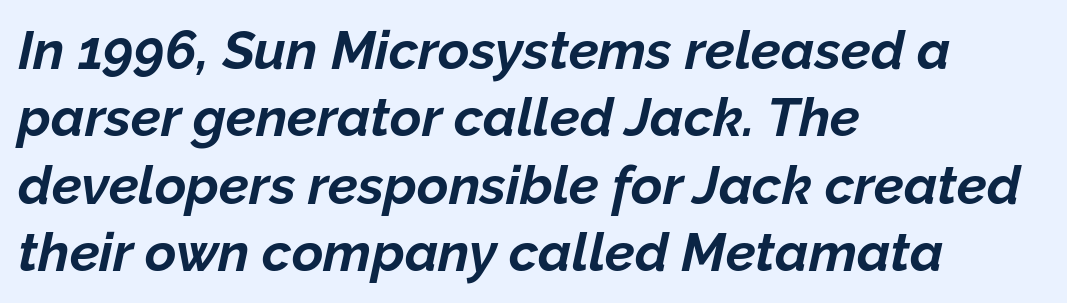
{"italic": "yes", "lean": "right", "slant_degrees": 12, "bold": "yes", "weight": "bold", "width": "normal", "stroke_contrast": "low", "x_height": "medium", "monospaced": "no", "underline": "no", "align": "left", "line_spacing": "normal", "line_spacing_ratio": 1.25, "letter_spacing": "normal", "letter_spacing_em": 0.0, "glyph_px": 54}
